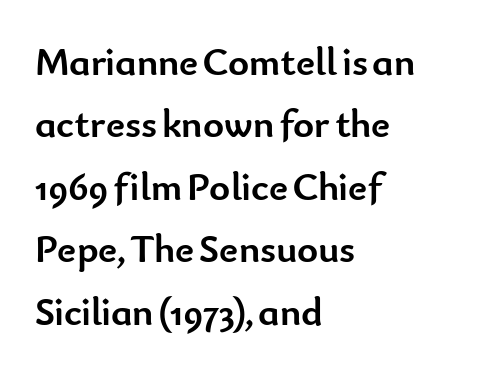
Q: Is the text bold? A: Yes.
Q: Is the text italic (slanted)? A: No, it is upright.
Q: Is the typeface a serif or a sans-serif typeface? A: Sans-serif.
Q: Is the text underlined? A: No.
Q: How is the paragraph aligned? A: Left-aligned.
Q: Is the spacing between letters normal or unusually wide? A: Normal.
Q: Is the spacing between lines tight, normal or loose? A: Normal.
Q: Width (condensed, normal, or wide)? A: Normal.
Q: Stroke contrast? A: Low.
Q: x-height? A: Small.
Q: Monospaced? A: No.
